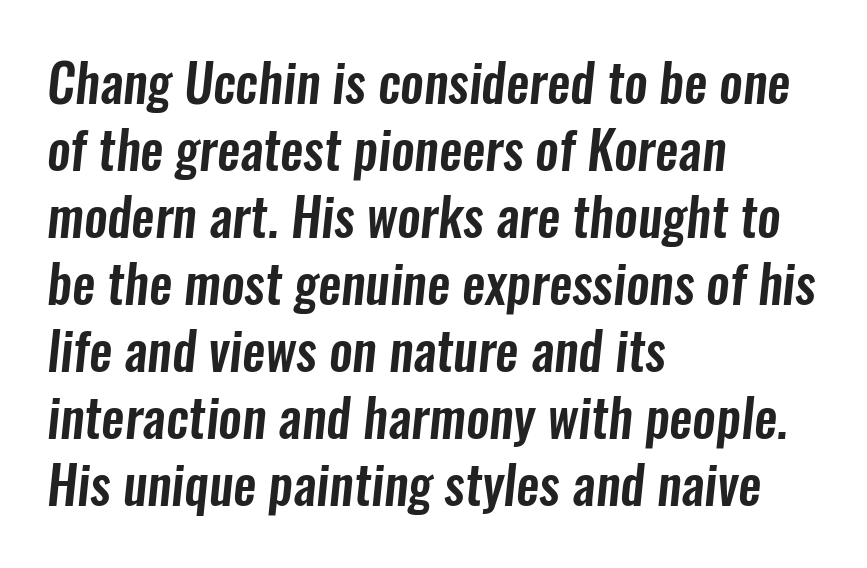
The image shows 52 px condensed sans-serif type; set left-aligned, normal line spacing (1.29x), normal letter spacing, not underlined; low stroke contrast and a medium x-height.
